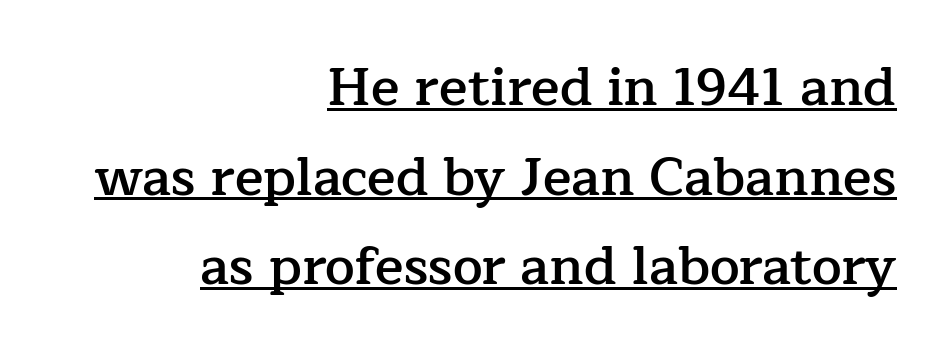
Layout note: lines flush right. The designer went with a serif here, giving each stem small feet. Emphasis is given by a line drawn under the lettering. Upright lettering throughout. The line-height multiplier appears to be the usual default.
